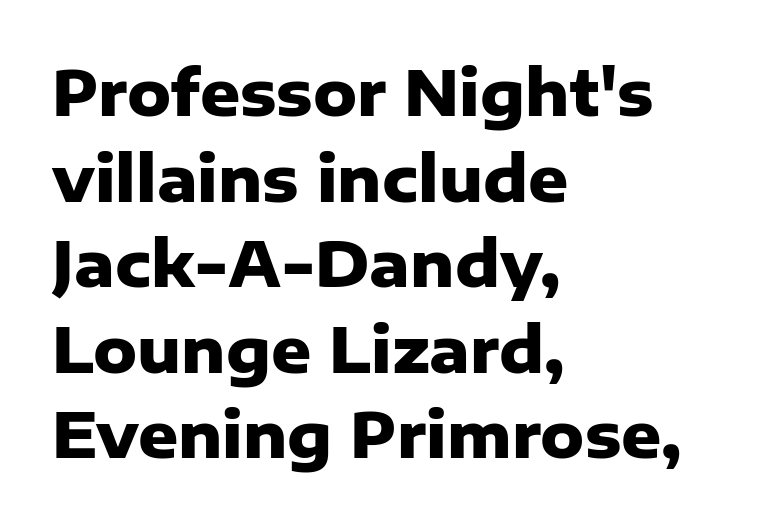
The image shows 62 px heavy sans-serif type, upright; set left-aligned, normal line spacing (1.38x), normal letter spacing, not underlined; low stroke contrast and a medium x-height.
